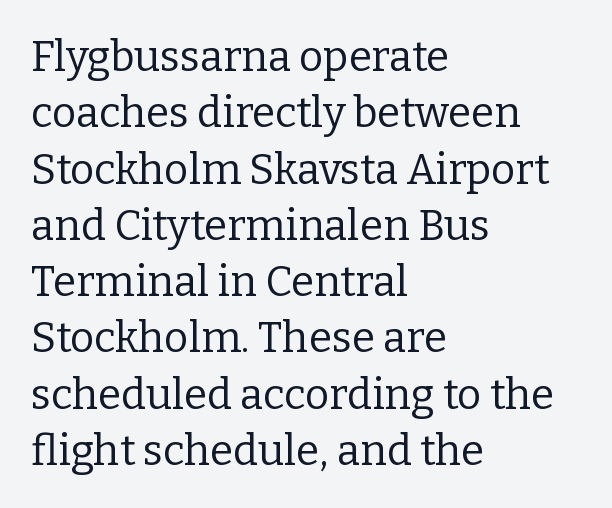
The image shows 42 px regular-weight serif type, upright; set left-aligned, normal line spacing (1.34x), normal letter spacing, not underlined; low stroke contrast and a medium x-height.
